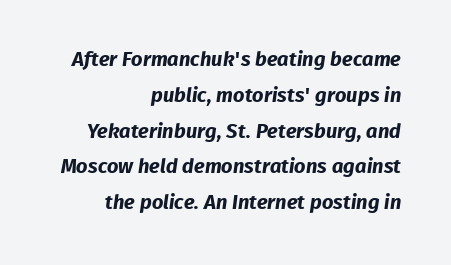
The image shows 20 px bold type; set right-aligned, line spacing 1.79x, normal letter spacing, not underlined.
